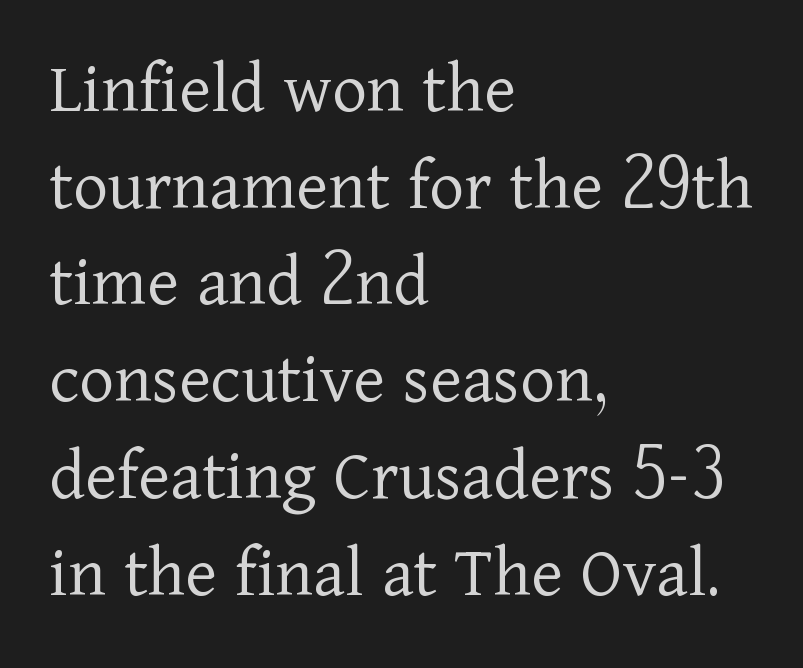
Q: Is the text bold? A: No.
Q: Is the text italic (slanted)? A: No, it is upright.
Q: Is the typeface a serif or a sans-serif typeface? A: Serif.
Q: Is the text underlined? A: No.
Q: How is the paragraph aligned? A: Left-aligned.
Q: Is the spacing between letters normal or unusually wide? A: Normal.
Q: Is the spacing between lines tight, normal or loose? A: Normal.
Q: Width (condensed, normal, or wide)? A: Normal.
Q: Stroke contrast? A: Low.
Q: x-height? A: Medium.
Q: Monospaced? A: No.
